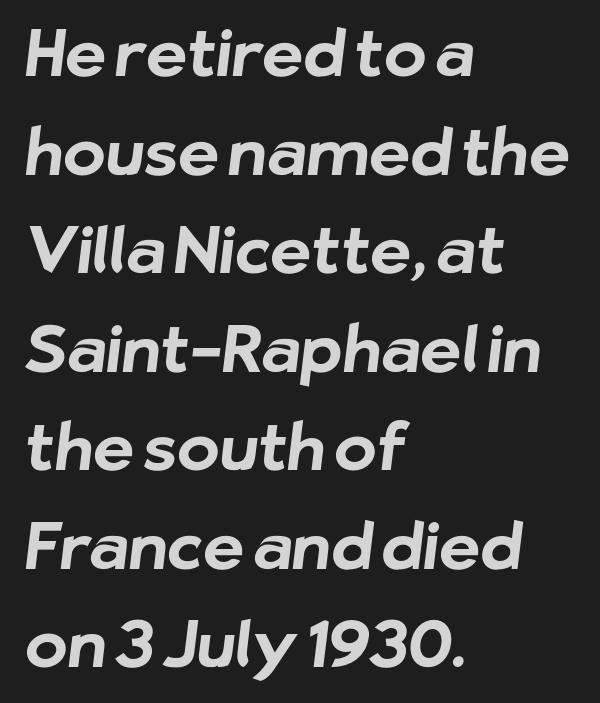
Honestly, there is no underline to notice here at all. Students, note that the glyphs here touch the page at normal intervals. Nothing sits at the stroke ends, so this counts as sans-serif. Note the varied advance widths — an 'i' is clearly narrower than an 'm'.
